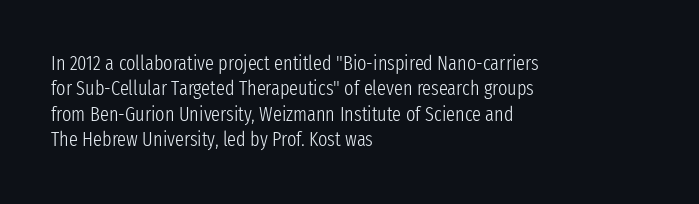
The rows are spaced the way most documents space them. Weight: in the light-to-regular range. Each word holds together tightly as a unit, with standard inter-letter gaps. Nobody drew a line under any word here.
